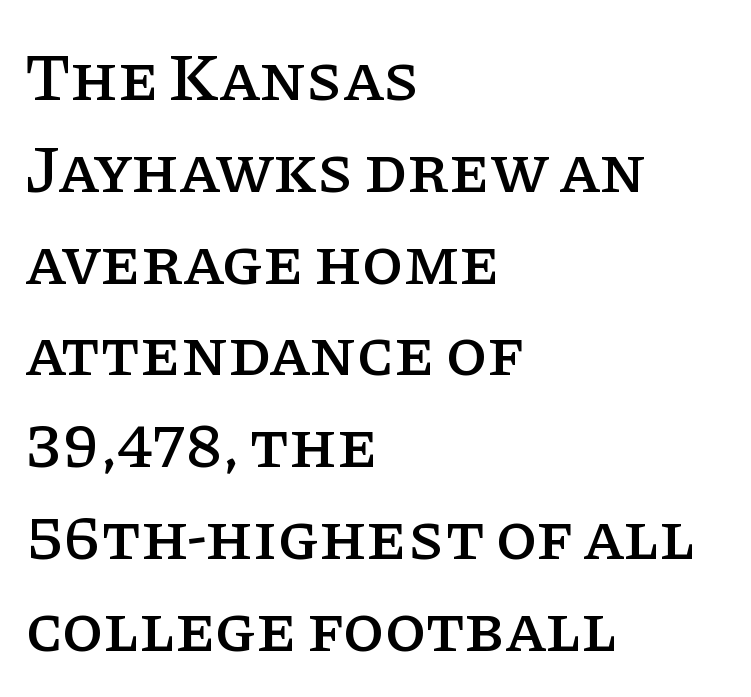
The image shows 67 px serif type, upright; set left-aligned, normal line spacing (1.37x), normal letter spacing, not underlined; low stroke contrast and a large x-height.
